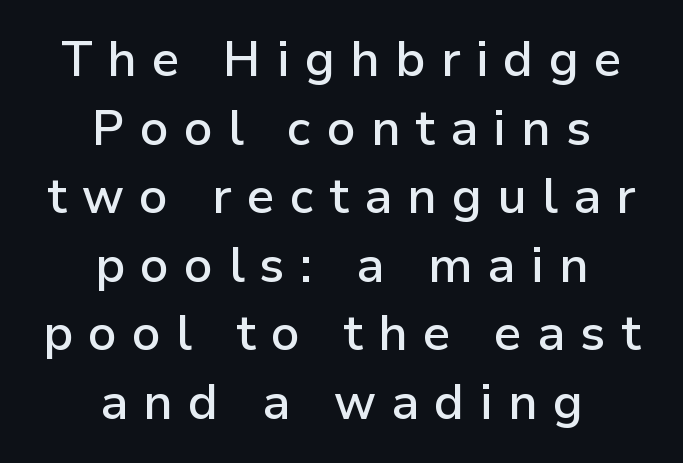
Q: Is the text bold? A: Semi-bold.
Q: Is the text italic (slanted)? A: No, it is upright.
Q: Is the typeface a serif or a sans-serif typeface? A: Sans-serif.
Q: Is the text underlined? A: No.
Q: How is the paragraph aligned? A: Centered.
Q: Is the spacing between letters normal or unusually wide? A: Unusually wide.
Q: Is the spacing between lines tight, normal or loose? A: Normal.
Q: Width (condensed, normal, or wide)? A: Normal.
Q: Stroke contrast? A: Low.
Q: x-height? A: Medium.
Q: Monospaced? A: No.
